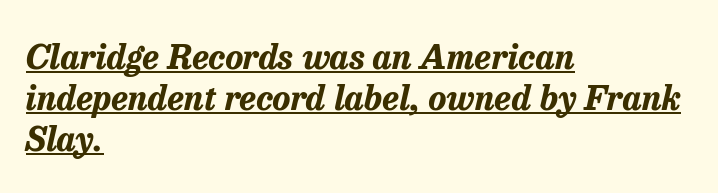
{"italic": "yes", "lean": "right", "slant_degrees": 13, "bold": "yes", "weight": "bold", "width": "normal", "stroke_contrast": "low", "x_height": "medium", "monospaced": "no", "underline": "yes", "align": "left", "line_spacing_ratio": 1.21, "letter_spacing": "normal", "letter_spacing_em": 0.0, "glyph_px": 34}
